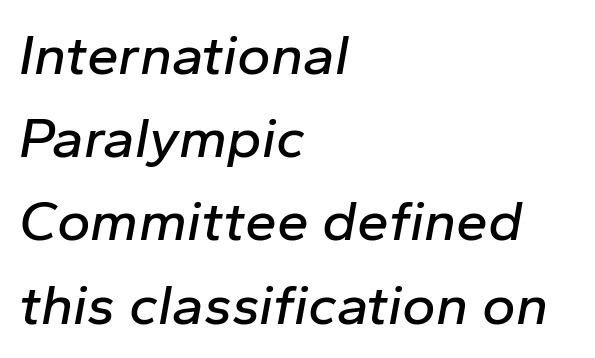
The image shows 57 px text type, italic (leaning right); set left-aligned, normal line spacing (1.46x), normal letter spacing, not underlined; low stroke contrast and a medium x-height.
